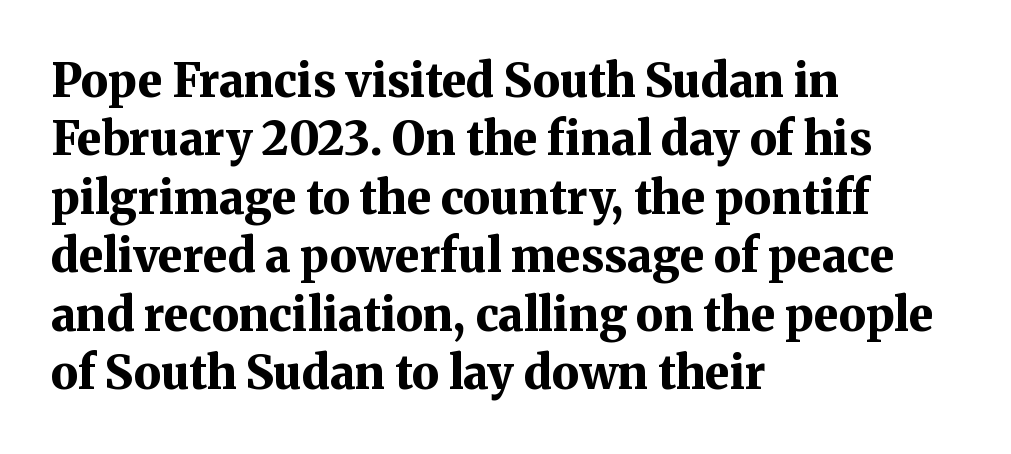
The image shows 46 px bold serif type, upright; set left-aligned, normal line spacing (1.27x), normal letter spacing, not underlined; medium stroke contrast and a medium x-height.
